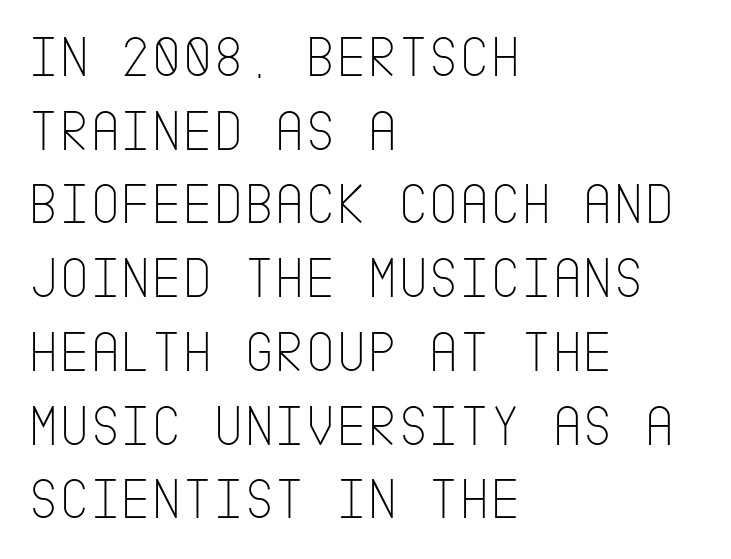
{"serif": "no", "italic": "no", "bold": "no", "weight": "thin", "width": "condensed", "stroke_contrast": "low", "x_height": "large", "underline": "no", "align": "left", "line_spacing": "normal", "line_spacing_ratio": 1.25, "letter_spacing": "normal", "letter_spacing_em": 0.0, "glyph_px": 59}
